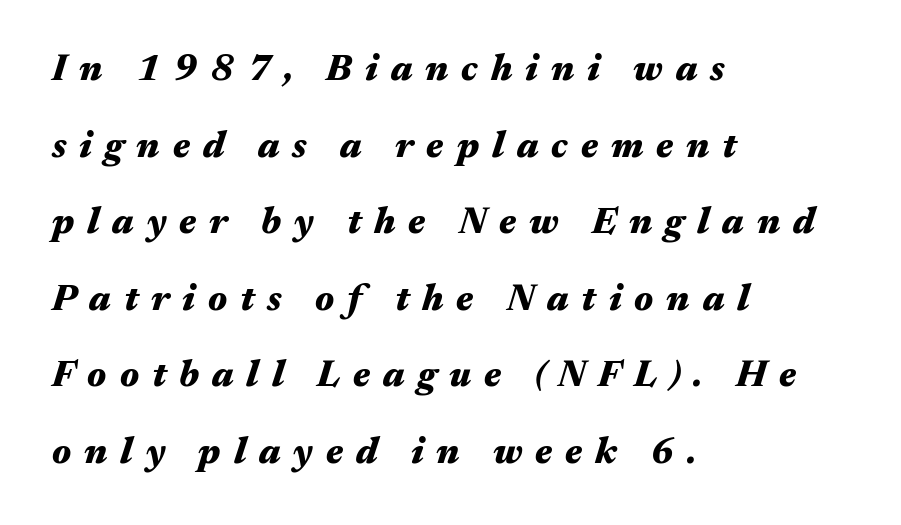
The image shows 37 px heavy, wide type, italic (leaning right); set left-aligned, loose line spacing (2.07x), unusually wide letter spacing (+0.35 em), not underlined; medium stroke contrast and a medium x-height.
